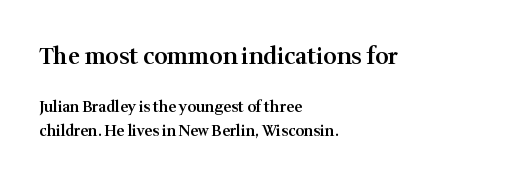
The passage shown is semibold, sitting just below true bold. Regular leading. Vertical strokes here are truly vertical. Reading down the block, your eye returns to a fixed left position each line.
